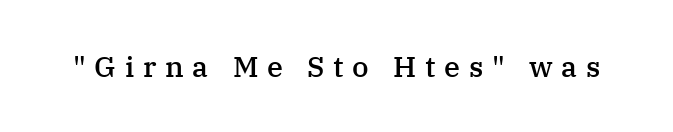
The image shows 29 px semibold serif type, upright; set unusually wide letter spacing (+0.3 em), not underlined; medium stroke contrast and a medium x-height.
